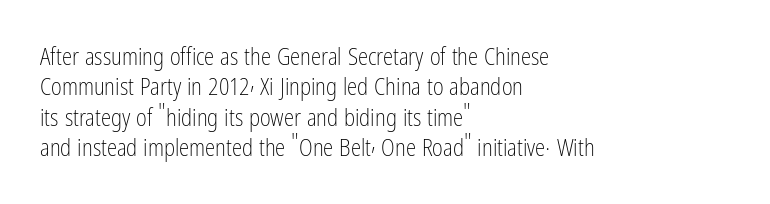
Q: Is the text bold? A: No.
Q: Is the text italic (slanted)? A: No, it is upright.
Q: Is the text underlined? A: No.
Q: How is the paragraph aligned? A: Left-aligned.
Q: Is the spacing between letters normal or unusually wide? A: Normal.
Q: Is the spacing between lines tight, normal or loose? A: Normal.
